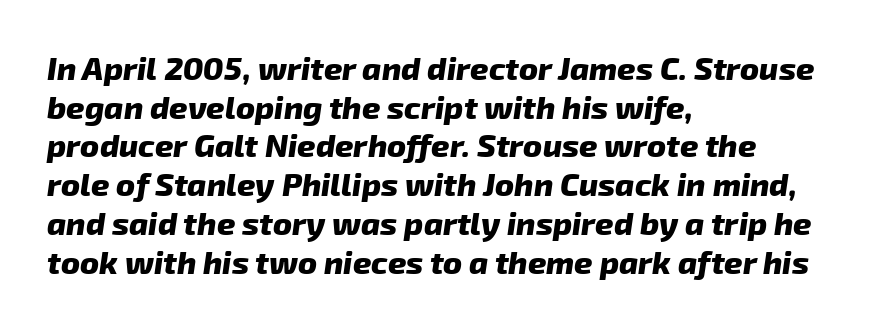
{"serif": "no", "bold": "yes", "weight": "heavy", "width": "normal", "stroke_contrast": "low", "x_height": "medium", "monospaced": "no", "underline": "no", "align": "left", "line_spacing_ratio": 1.21, "letter_spacing": "normal", "letter_spacing_em": 0.0, "glyph_px": 32}
